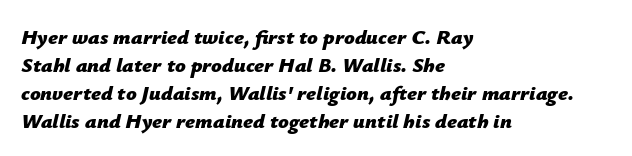
The image shows 21 px bold type, italic (leaning right); set left-aligned, normal line spacing (1.33x), normal letter spacing, not underlined.
